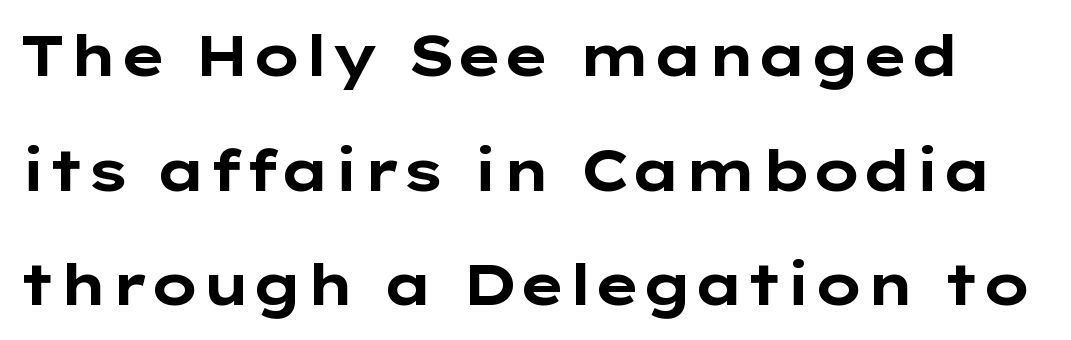
The image shows 57 px bold, wide sans-serif type, upright; set loose line spacing (2.01x), normal letter spacing, not underlined; low stroke contrast and a medium x-height.
